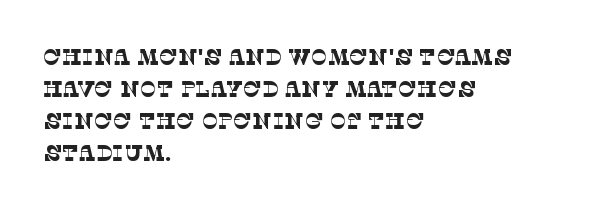
Q: Is the text bold? A: No.
Q: Is the text underlined? A: No.
Q: How is the paragraph aligned? A: Left-aligned.
Q: Is the spacing between letters normal or unusually wide? A: Normal.
Q: Is the spacing between lines tight, normal or loose? A: Normal.
